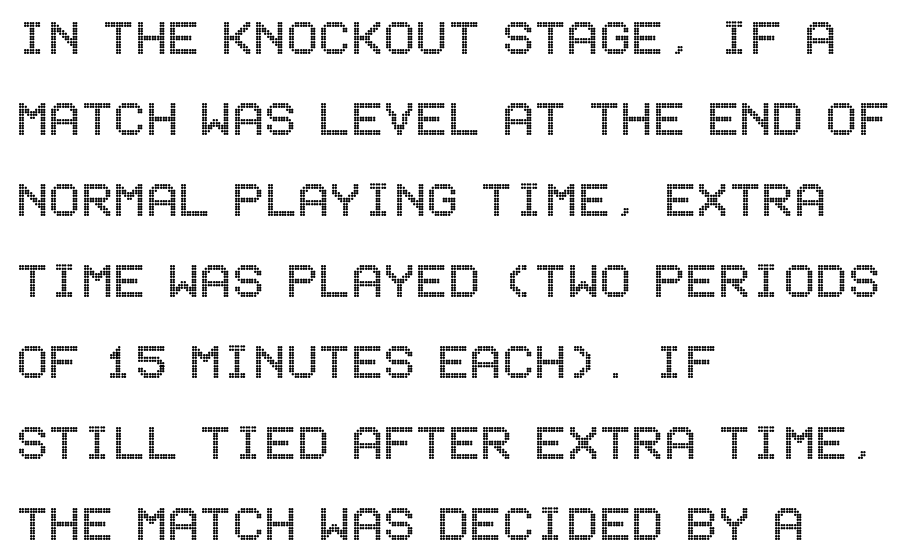
The image shows 60 px condensed type, upright; set left-aligned, normal line spacing (1.35x), normal letter spacing, not underlined; a large x-height.
